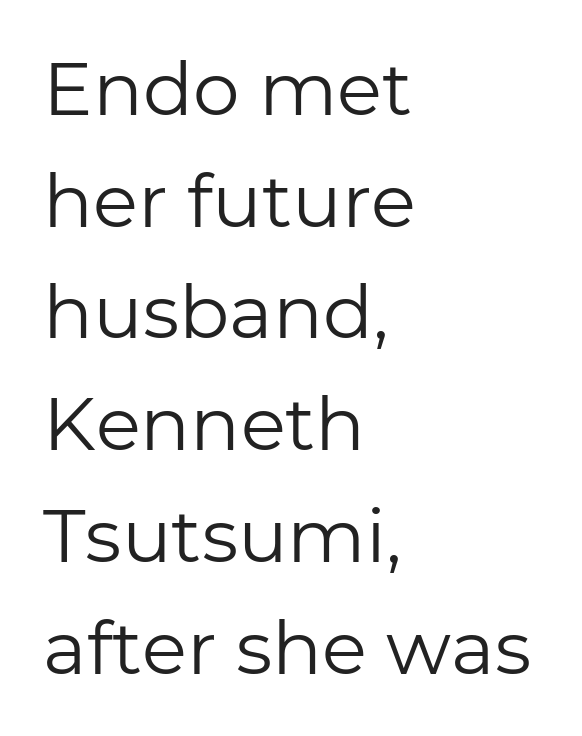
Q: Is the text bold? A: No.
Q: Is the text italic (slanted)? A: No, it is upright.
Q: Is the typeface a serif or a sans-serif typeface? A: Sans-serif.
Q: Is the text underlined? A: No.
Q: How is the paragraph aligned? A: Left-aligned.
Q: Is the spacing between letters normal or unusually wide? A: Normal.
Q: Is the spacing between lines tight, normal or loose? A: Normal.
Q: Width (condensed, normal, or wide)? A: Normal.
Q: Stroke contrast? A: Low.
Q: x-height? A: Medium.
Q: Monospaced? A: No.
